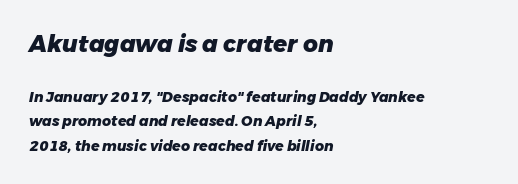
Block one is the big one; block two sits smaller underneath. Underlining? Definitely not there. This sample uses an oblique cut, with every glyph tilted off the vertical. The sample has been set heavy, in full bold. The ragged edge is on the right, which tells us the setting is flush left. Caption: standard tracking, unaltered.
